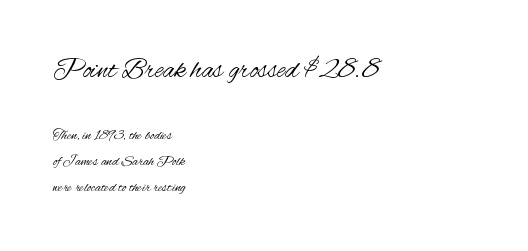
The baseline area is clear. Horizontal alignment here is leftward, the default for most running prose. A typesetter would label this face a sans. The passage shown has conventional tracking throughout. Between these two stacked blocks, the higher one wins on size.
